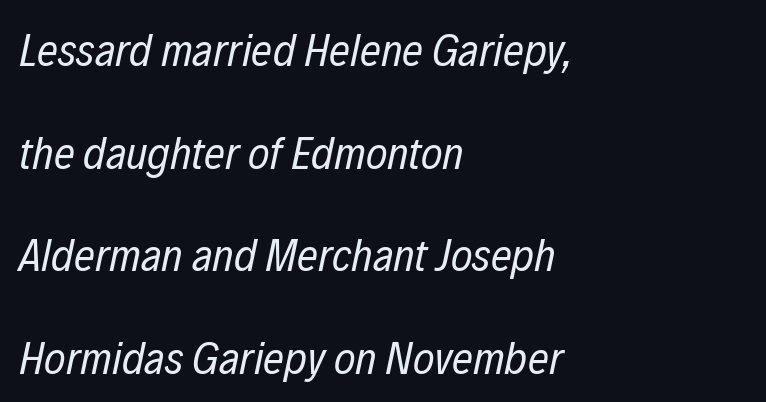
The image shows 46 px regular-weight, condensed type, italic (leaning right); set left-aligned, loose line spacing (2.23x), normal letter spacing, not underlined; low stroke contrast and a medium x-height.
